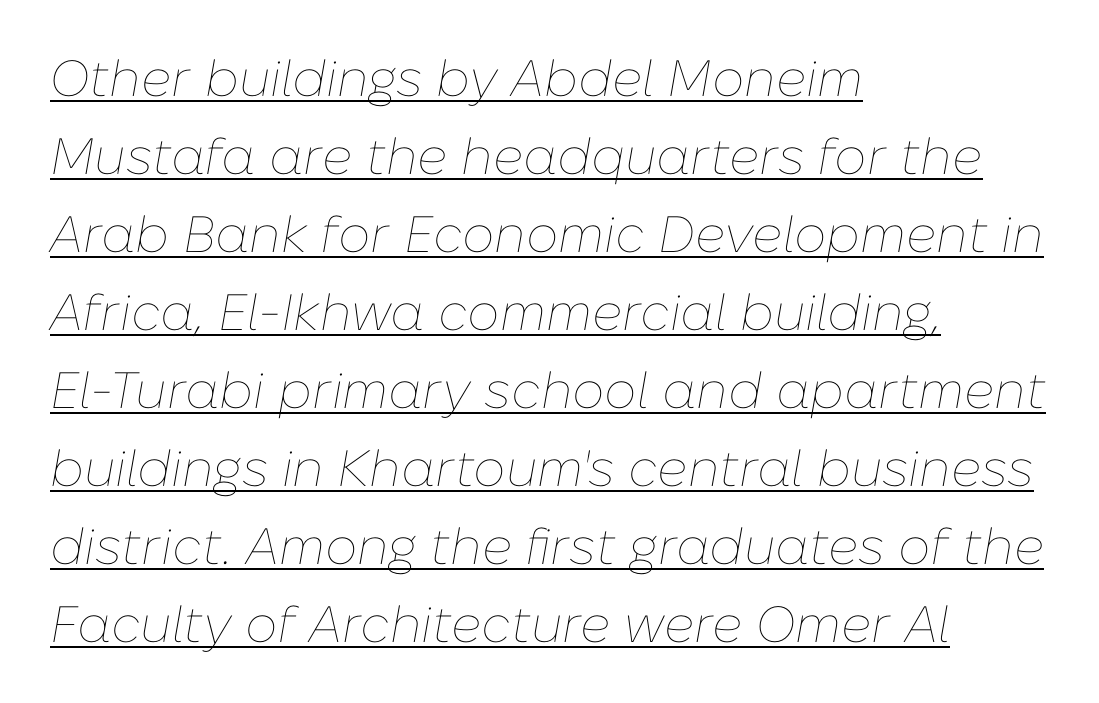
Q: Is the text bold? A: No.
Q: Is the text italic (slanted)? A: Yes, it leans right by about 10 degrees.
Q: Is the text underlined? A: Yes.
Q: How is the paragraph aligned? A: Left-aligned.
Q: Is the spacing between letters normal or unusually wide? A: Normal.
Q: Is the spacing between lines tight, normal or loose? A: Normal.
Q: Width (condensed, normal, or wide)? A: Normal.
Q: Stroke contrast? A: Low.
Q: x-height? A: Medium.
Q: Monospaced? A: No.
